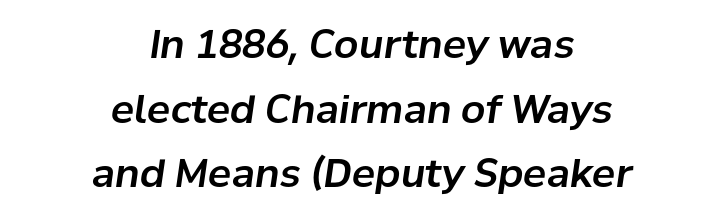
{"italic": "yes", "lean": "right", "slant_degrees": 8, "width": "normal", "stroke_contrast": "low", "x_height": "medium", "monospaced": "no", "underline": "no", "align": "center", "line_spacing": "normal", "line_spacing_ratio": 1.66, "letter_spacing": "normal", "letter_spacing_em": 0.0, "glyph_px": 39}
